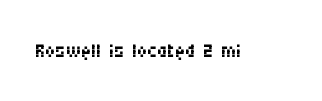
Q: Is the text bold? A: No.
Q: Is the text italic (slanted)? A: No, it is upright.
Q: Is the typeface a serif or a sans-serif typeface? A: Sans-serif.
Q: Is the text underlined? A: No.
Q: Is the spacing between letters normal or unusually wide? A: Normal.
Q: Width (condensed, normal, or wide)? A: Condensed.
Q: Stroke contrast? A: Medium.
Q: x-height? A: Large.
Q: Monospaced? A: No.
